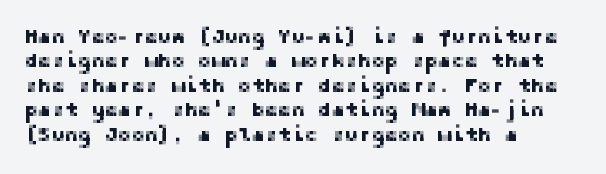
The image shows 20 px text type, upright; set left-aligned, line spacing 1.22x, normal letter spacing, not underlined.
